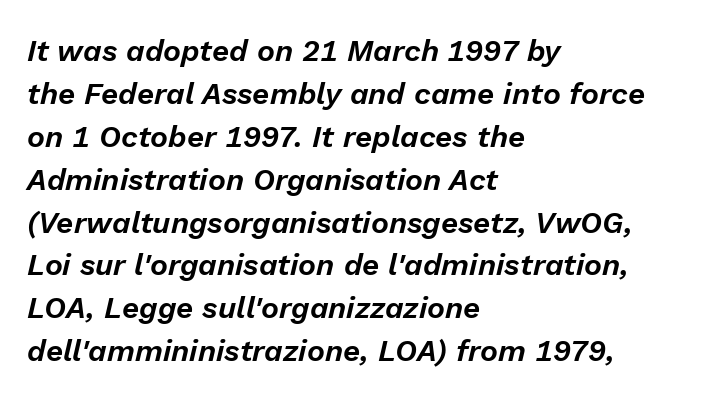
The image shows 30 px text type, italic (leaning right); set left-aligned, normal line spacing (1.43x), normal letter spacing, not underlined; low stroke contrast and a medium x-height.
